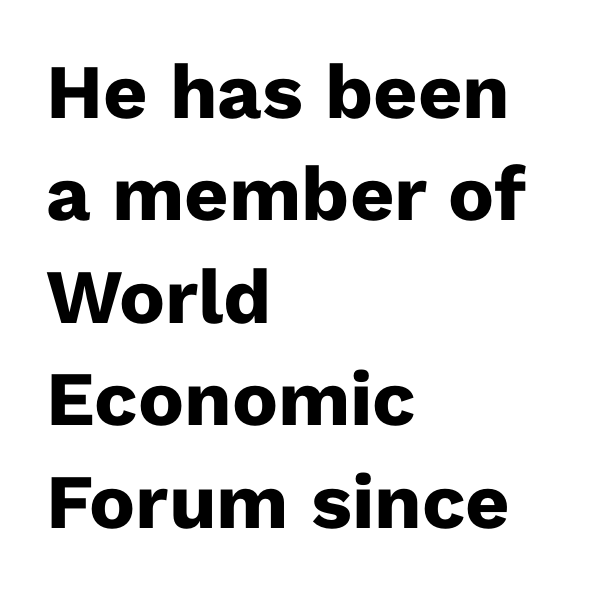
In terms of posture, this sample is upright. Any mark beneath the type? The region is blank. Nobody touched the tracking dial on this one. The strokes are fattened all the way to bold. A classic flush-left, rag-right setting is used for this passage.
